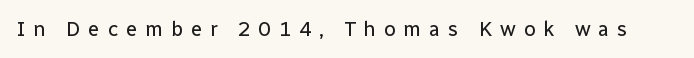
{"italic": "no", "bold": "no", "underline": "no", "letter_spacing": "wide", "letter_spacing_em": 0.36, "glyph_px": 21}
